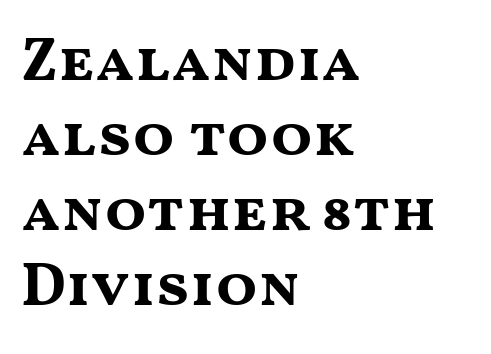
Q: Is the text bold? A: Yes.
Q: Is the text italic (slanted)? A: No, it is upright.
Q: Is the typeface a serif or a sans-serif typeface? A: Sans-serif.
Q: Is the text underlined? A: No.
Q: How is the paragraph aligned? A: Left-aligned.
Q: Is the spacing between letters normal or unusually wide? A: Normal.
Q: Width (condensed, normal, or wide)? A: Wide.
Q: Stroke contrast? A: Medium.
Q: x-height? A: Medium.
Q: Monospaced? A: No.
